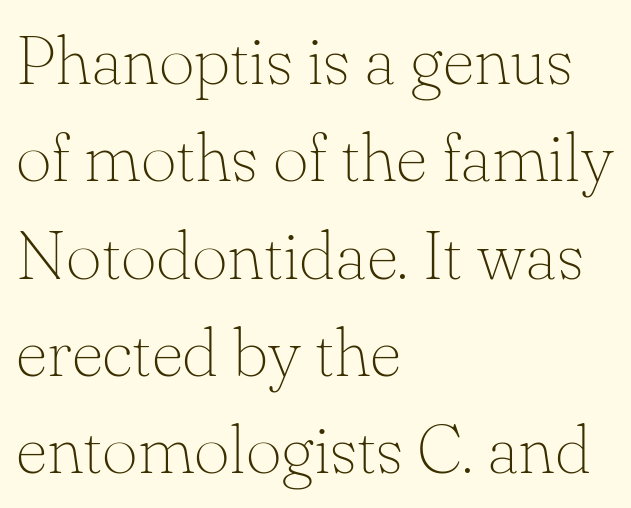
{"serif": "yes", "italic": "no", "bold": "no", "weight": "thin", "width": "normal", "stroke_contrast": "low", "x_height": "small", "monospaced": "no", "underline": "no", "align": "left", "line_spacing": "normal", "line_spacing_ratio": 1.41, "letter_spacing": "normal", "letter_spacing_em": 0.0, "glyph_px": 69}
